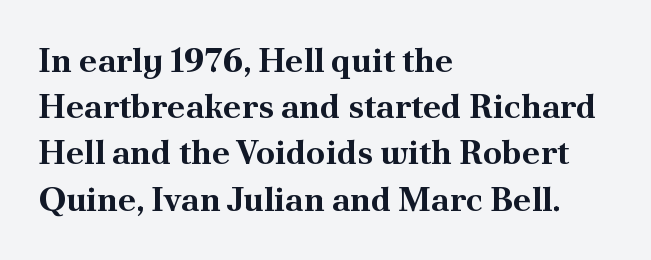
Q: Is the text bold? A: Yes.
Q: Is the text italic (slanted)? A: No, it is upright.
Q: Is the typeface a serif or a sans-serif typeface? A: Serif.
Q: Is the text underlined? A: No.
Q: How is the paragraph aligned? A: Left-aligned.
Q: Is the spacing between letters normal or unusually wide? A: Normal.
Q: Is the spacing between lines tight, normal or loose? A: Normal.
Q: Width (condensed, normal, or wide)? A: Normal.
Q: Stroke contrast? A: Medium.
Q: x-height? A: Small.
Q: Monospaced? A: No.
